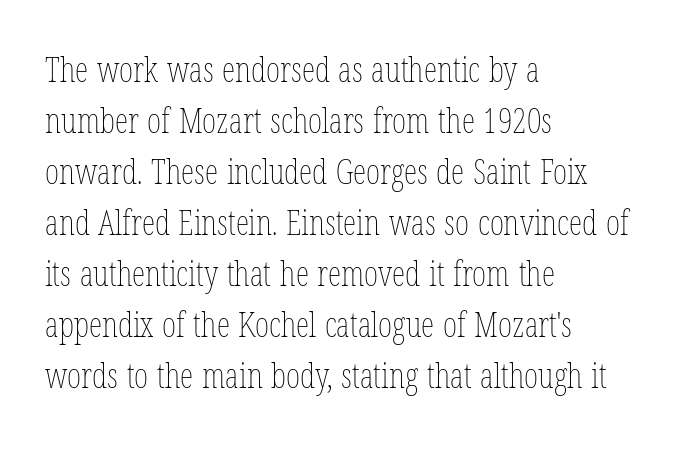
The image shows 34 px thin, condensed type, upright; set left-aligned, normal line spacing (1.5x), normal letter spacing, not underlined; low stroke contrast and a medium x-height.
